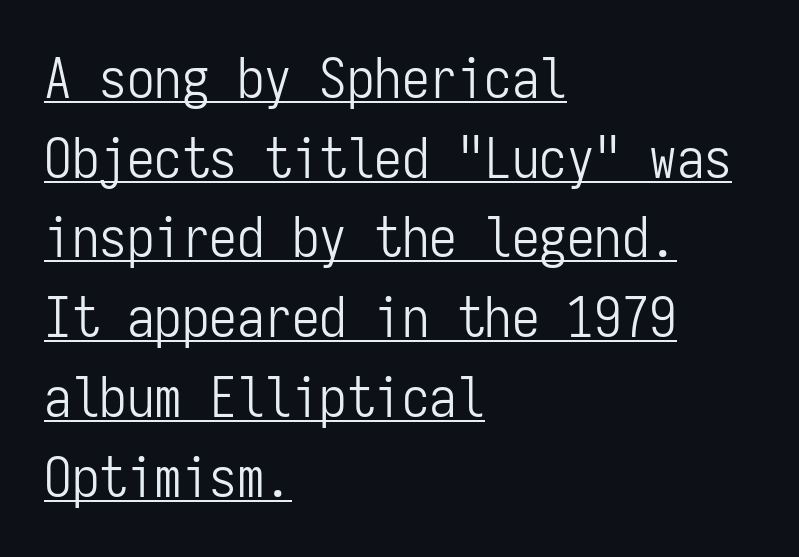
The image shows 55 px light, condensed sans-serif type, upright, monospaced; set left-aligned, normal line spacing (1.45x), normal letter spacing, underlined; low stroke contrast and a medium x-height.
